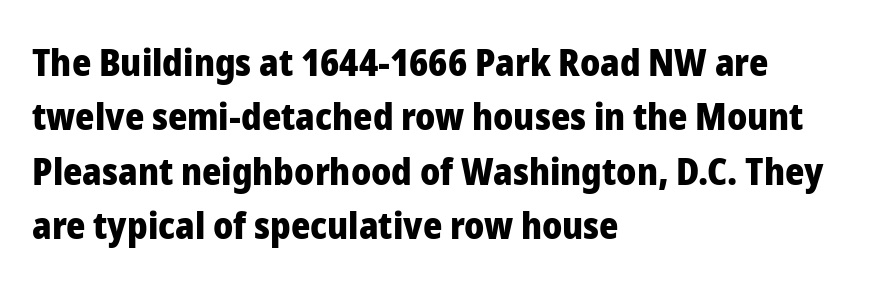
Every letter is thick-stroked: bold, no question. Think of a printed novel: that variable character pitch is what you see here. Is the letter spacing exaggerated? No — it looks like the ordinary default. A typesetter would label this face a sans. Normally led — the rows are evenly, conventionally spaced.
